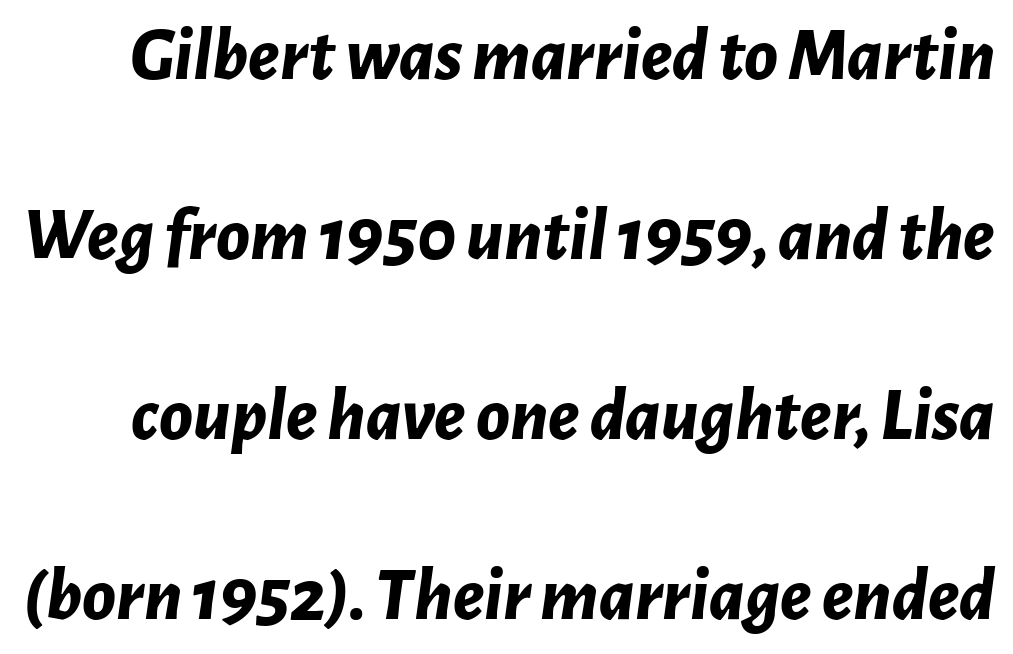
As a designer I'd log this as weight 700, bold. How are the letters spaced? Ordinarily, with no added tracking. Bare-footed words on every line. The leading is generous, giving the passage an open texture.
